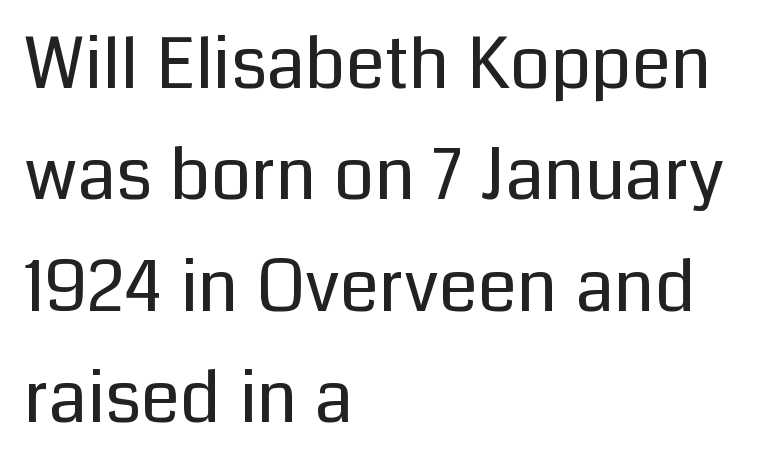
The image shows 71 px regular-weight sans-serif type, upright; set left-aligned, normal line spacing (1.57x), normal letter spacing, not underlined; low stroke contrast and a medium x-height.
